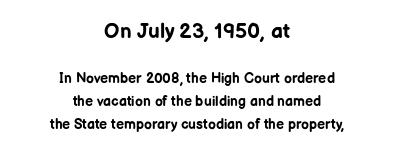
The image shows 21 px bold type, upright; set centered, normal line spacing (1.63x), normal letter spacing, not underlined; the first (top) block is 1.5x larger.
